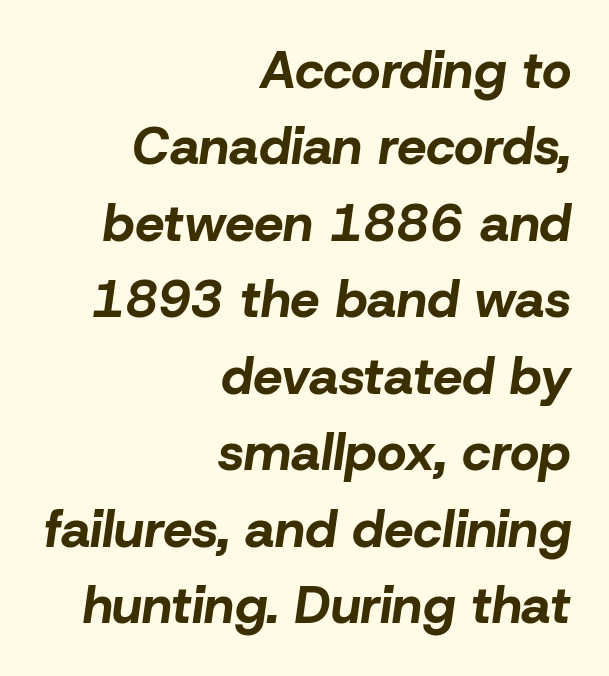
Caption: bold face, heavy strokes. Layout note: lines flush right. What stands out about the letter spacing? Nothing — it is the standard amount. Posture: slanted. This sample has the flowing, uneven cadence of proportional lettering.
